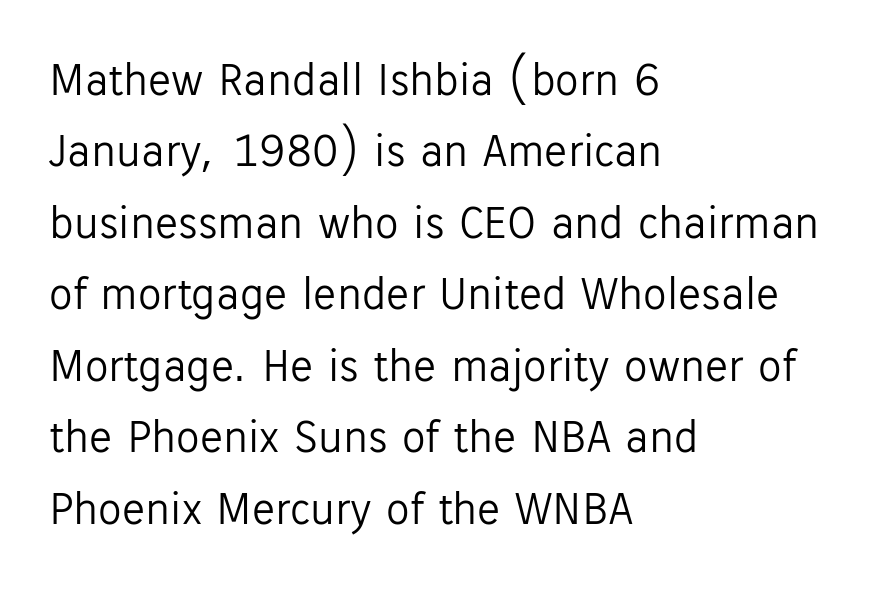
The image shows 47 px light sans-serif type, upright; set left-aligned, normal line spacing (1.52x), normal letter spacing, not underlined; low stroke contrast and a medium x-height.
